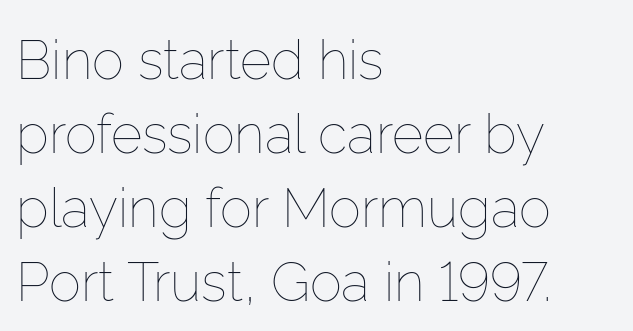
{"italic": "no", "bold": "no", "weight": "thin", "width": "normal", "stroke_contrast": "low", "x_height": "medium", "monospaced": "no", "underline": "no", "align": "left", "line_spacing": "normal", "line_spacing_ratio": 1.37, "letter_spacing": "normal", "letter_spacing_em": 0.0, "glyph_px": 54}
